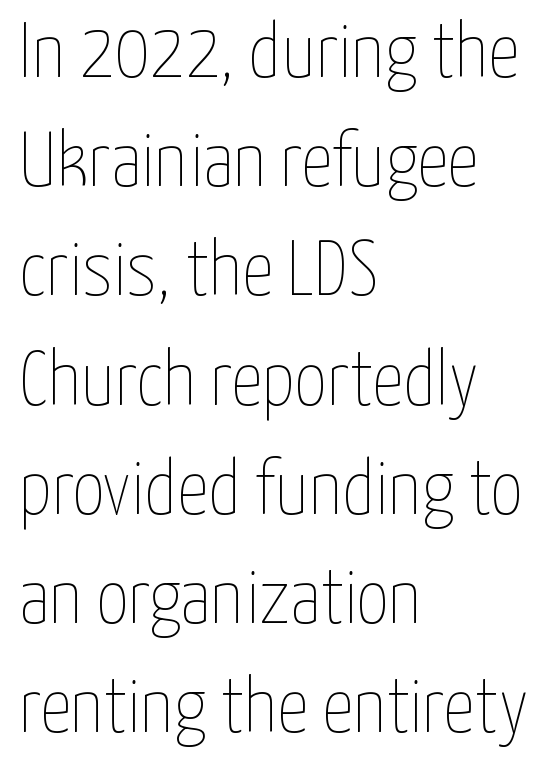
Q: Is the text bold? A: No.
Q: Is the text italic (slanted)? A: No, it is upright.
Q: Is the text underlined? A: No.
Q: How is the paragraph aligned? A: Left-aligned.
Q: Is the spacing between letters normal or unusually wide? A: Normal.
Q: Is the spacing between lines tight, normal or loose? A: Normal.
Q: Width (condensed, normal, or wide)? A: Condensed.
Q: Stroke contrast? A: Low.
Q: x-height? A: Medium.
Q: Monospaced? A: No.
